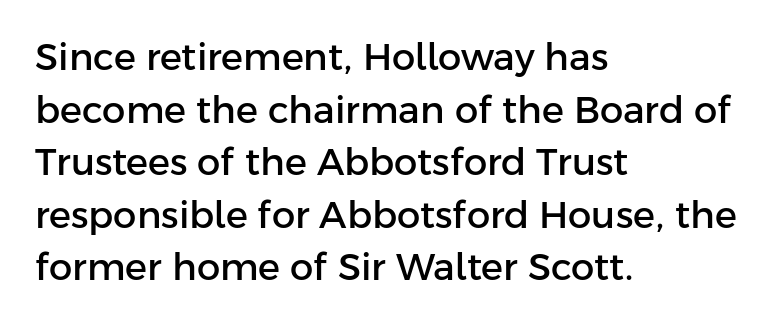
Q: Is the text italic (slanted)? A: No, it is upright.
Q: Is the typeface a serif or a sans-serif typeface? A: Sans-serif.
Q: Is the text underlined? A: No.
Q: How is the paragraph aligned? A: Left-aligned.
Q: Is the spacing between letters normal or unusually wide? A: Normal.
Q: Is the spacing between lines tight, normal or loose? A: Normal.
Q: Width (condensed, normal, or wide)? A: Normal.
Q: Stroke contrast? A: Low.
Q: x-height? A: Medium.
Q: Monospaced? A: No.
